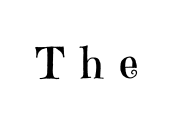
The image shows 43 px regular-weight serif type, upright; set unusually wide letter spacing (+0.36 em), not underlined; high stroke contrast and a medium x-height.
